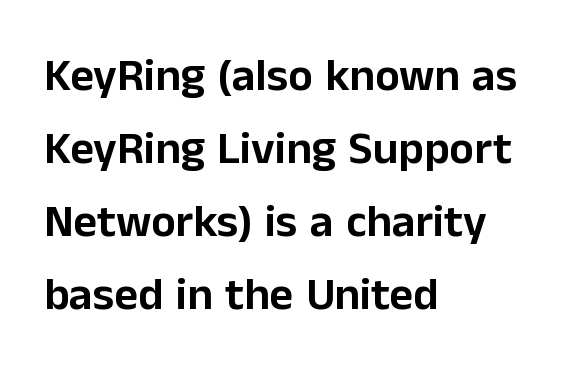
Q: Is the text italic (slanted)? A: No, it is upright.
Q: Is the typeface a serif or a sans-serif typeface? A: Sans-serif.
Q: Is the text underlined? A: No.
Q: How is the paragraph aligned? A: Left-aligned.
Q: Is the spacing between letters normal or unusually wide? A: Normal.
Q: Is the spacing between lines tight, normal or loose? A: Normal.
Q: Width (condensed, normal, or wide)? A: Normal.
Q: Stroke contrast? A: Low.
Q: x-height? A: Medium.
Q: Monospaced? A: No.
